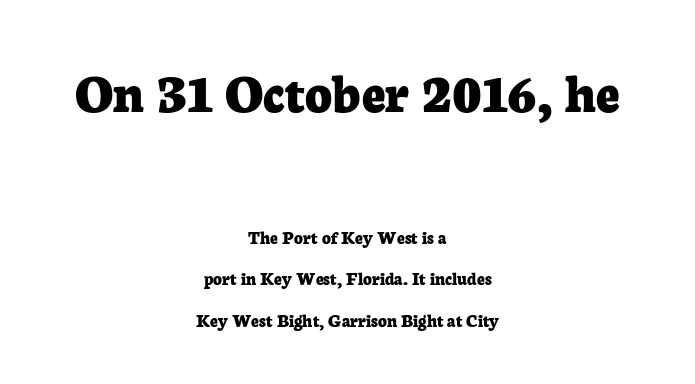
The image shows 58 px bold serif type, upright; set centered, loose line spacing (2.17x), normal letter spacing, not underlined; the first (top) block is 3.05x larger; low stroke contrast and a medium x-height.
